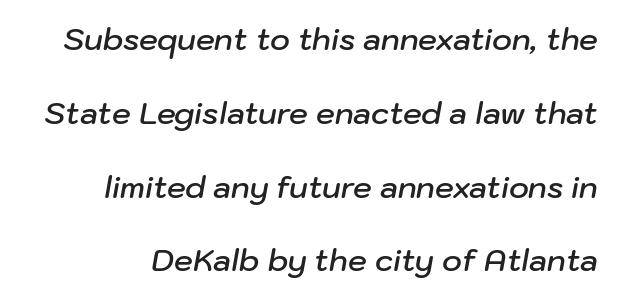
Is this a fixed-width face? No — the glyphs have proportional, varying widths. Tracking here is standard; glyphs follow each other at the usual distance. Rendered with sloped, italic letterforms. The face used here is a semibold: visibly heavier than regular, lighter than bold.
